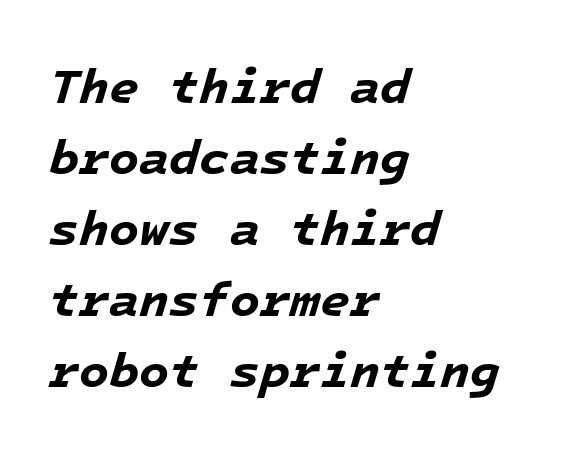
{"italic": "yes", "lean": "right", "slant_degrees": 16, "bold": "yes", "weight": "bold", "width": "normal", "stroke_contrast": "low", "x_height": "medium", "monospaced": "yes", "underline": "no", "align": "left", "line_spacing": "normal", "line_spacing_ratio": 1.45, "letter_spacing": "normal", "letter_spacing_em": 0.0, "glyph_px": 49}
